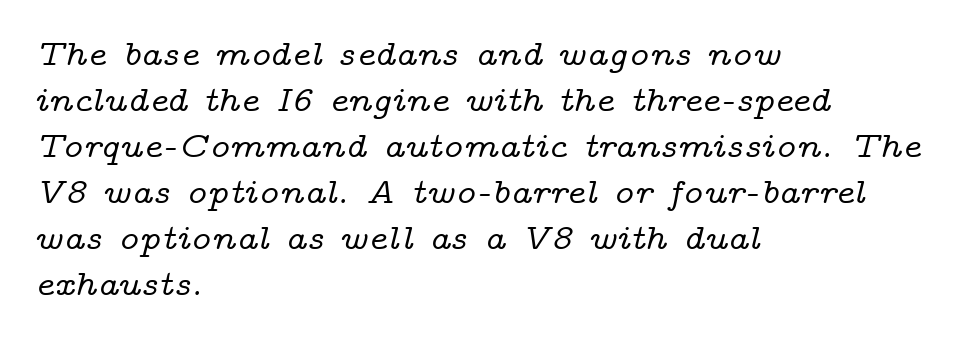
{"serif": "yes", "italic": "yes", "lean": "right", "slant_degrees": 14, "width": "wide", "stroke_contrast": "low", "x_height": "medium", "monospaced": "no", "underline": "no", "align": "left", "line_spacing": "normal", "line_spacing_ratio": 1.28, "letter_spacing": "normal", "letter_spacing_em": 0.0, "glyph_px": 36}
